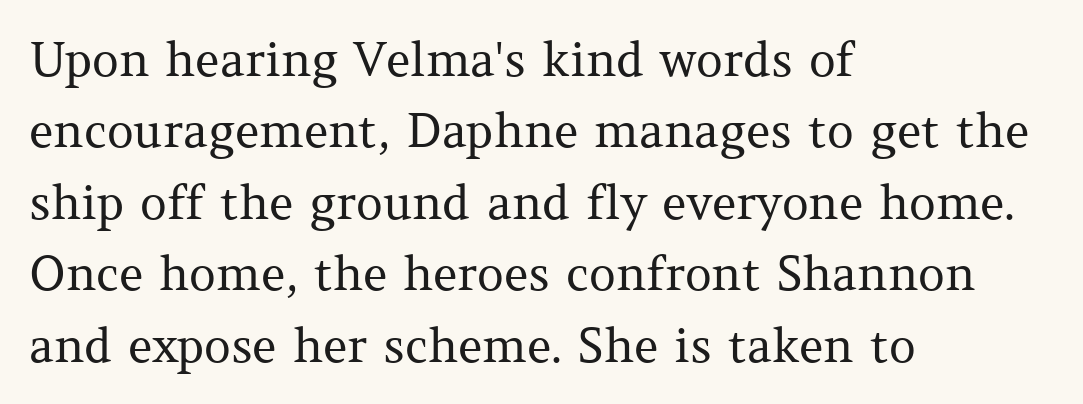
Q: Is the text bold? A: No.
Q: Is the text italic (slanted)? A: No, it is upright.
Q: Is the typeface a serif or a sans-serif typeface? A: Serif.
Q: Is the text underlined? A: No.
Q: How is the paragraph aligned? A: Left-aligned.
Q: Is the spacing between letters normal or unusually wide? A: Normal.
Q: Is the spacing between lines tight, normal or loose? A: Normal.
Q: Width (condensed, normal, or wide)? A: Normal.
Q: Stroke contrast? A: Medium.
Q: x-height? A: Medium.
Q: Monospaced? A: No.
